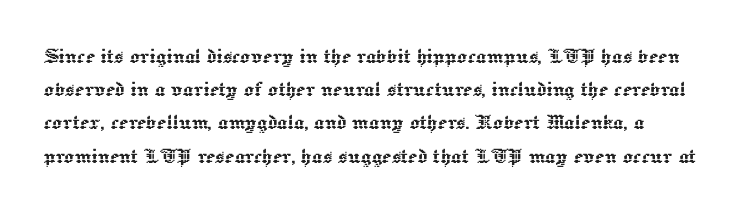
Students, observe: this is what conventionally led text looks like. Look at the tracking — it's just the regular setting, nothing added. The paragraph has a hard left edge and a soft right edge. Check under the words: just untouched page. The lettering holds an erect, upright posture throughout.
